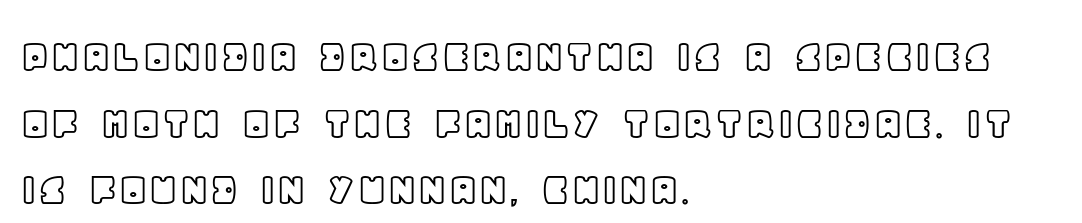
The image shows 49 px text type, upright; set left-aligned, normal line spacing (1.36x), normal letter spacing, not underlined; a large x-height.
